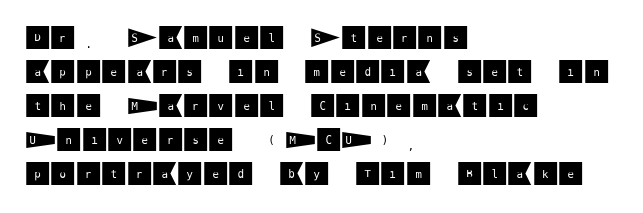
The passage is arranged the way most books set body copy — flush left. This is roman type, the default non-slanted kind. The rows are spaced the way most documents space them. The letterforms sit shoulder to shoulder at normal distance. Honestly, there is no underline to notice here at all.
